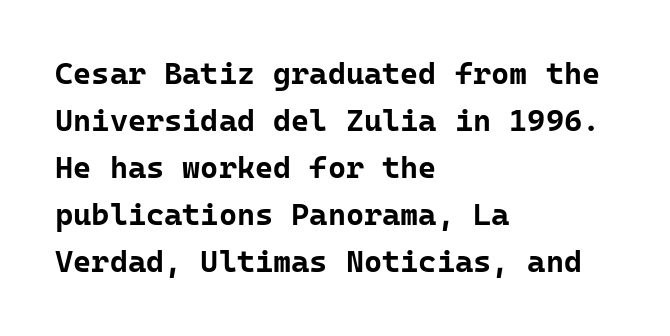
Glance below the letters and you will spot only blank space. Looks like terminal output: every glyph gets an equal slot. This is roman type, the default non-slanted kind. Nobody touched the tracking dial on this one. Strokes here are thick enough to call this a true bold. In CSS terms this would be text-align: left.
